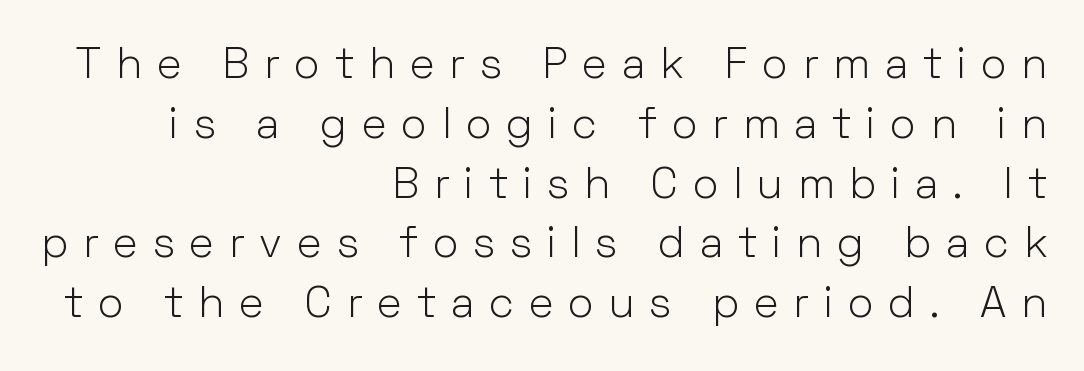
The image shows 43 px light sans-serif type, upright; set right-aligned, normal line spacing (1.39x), unusually wide letter spacing (+0.35 em), not underlined; low stroke contrast and a medium x-height.
